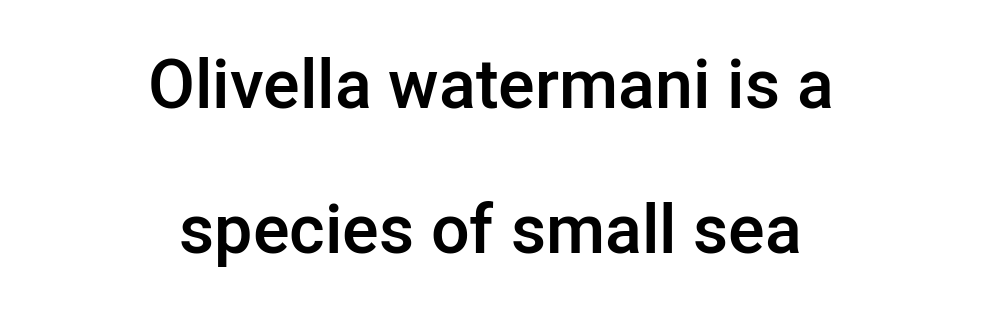
The image shows 68 px semibold sans-serif type, upright; set centered, loose line spacing (2.13x), normal letter spacing, not underlined; low stroke contrast and a medium x-height.
